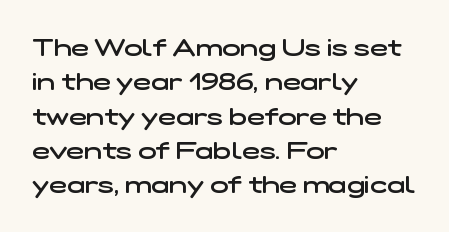
Weight check: semibold — heavier than regular, not quite bold. Successive baselines arrive at the customary interval. Between one letter and the next there's only the usual sliver of space. Each line starts at the same left margin while the right side varies. Any mark beneath the type? The region is blank.
